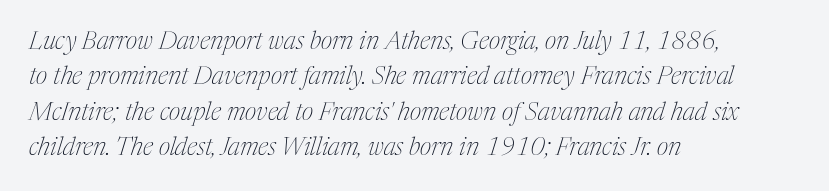
The image shows 25 px text type, italic (leaning right); set left-aligned, normal line spacing (1.42x), normal letter spacing, not underlined.
